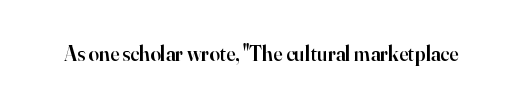
The image shows 21 px text type, upright; set normal letter spacing, not underlined.
